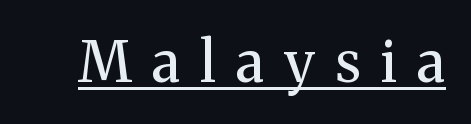
The tracking jumps out immediately: characters are airy and widely separated. Italic? Not at all — the glyphs are vertical. The face used here is proportionally spaced, like ordinary book or web type. This reads as an unemphasized weight, regular at the heaviest. A typographer would call this underscored text. Serifs: yes, visible at the terminals of the letterforms.
